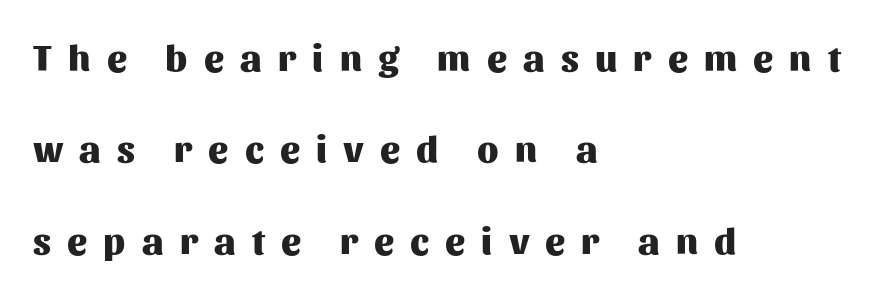
{"serif": "no", "italic": "no", "bold": "yes", "weight": "heavy", "width": "normal", "stroke_contrast": "medium", "x_height": "medium", "monospaced": "no", "underline": "no", "align": "left", "line_spacing": "loose", "line_spacing_ratio": 2.47, "letter_spacing": "wide", "letter_spacing_em": 0.44, "glyph_px": 37}
